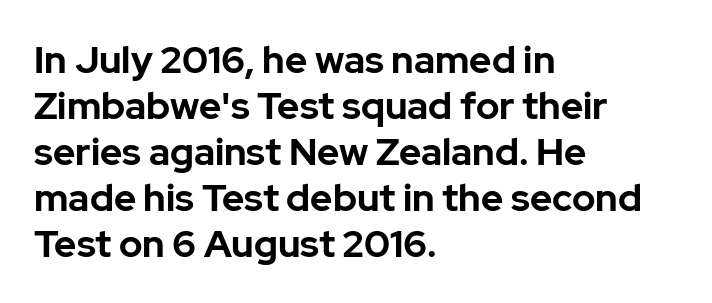
Short note: letters normally spaced. The rendering uses natural spacing where letterforms have individual widths. This sample uses an upright cut, with every glyph sitting square on the baseline. All the whitespace from short lines collects on the right.
